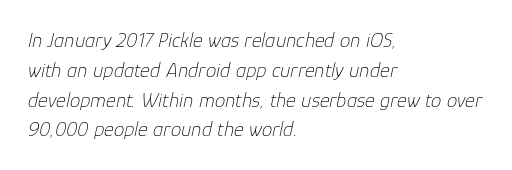
The passage shown leans; its letterforms are oblique. In terms of leading, this rendering sits right in the middle. The weight tops out at a normal text grade. The passage is arranged the way most books set body copy — flush left.
